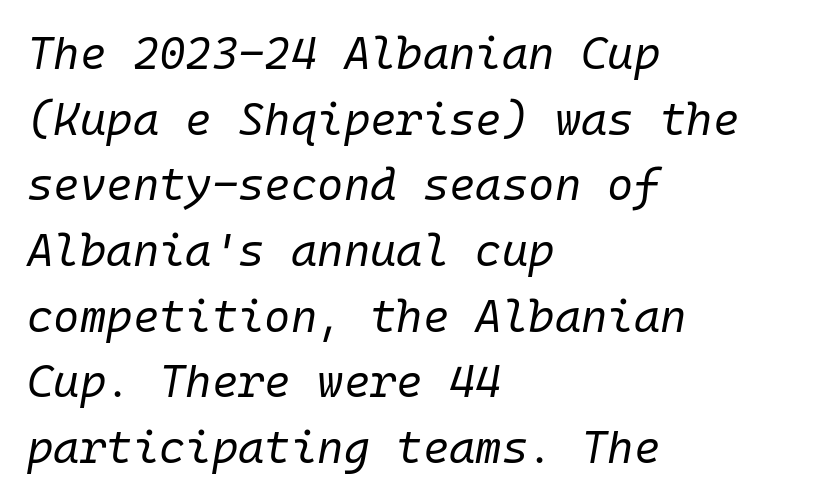
Unmarked baselines from the first word to the last. The typeface has the unassuming heft of standard copy or less. The type is set solid horizontally, with unmodified tracking. Here the designer chose a console-style face with uniform glyph widths. The paragraph shown leans on its left margin.
